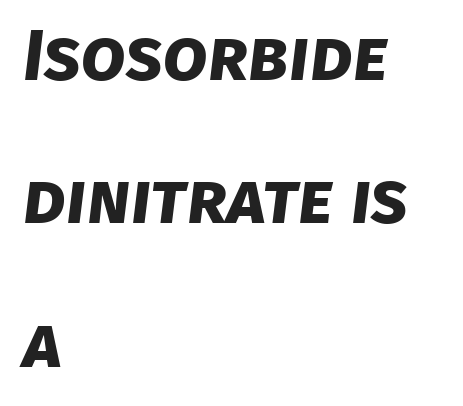
The image shows 72 px bold sans-serif type; set left-aligned, loose line spacing (1.99x), normal letter spacing, not underlined; low stroke contrast and a large x-height.
